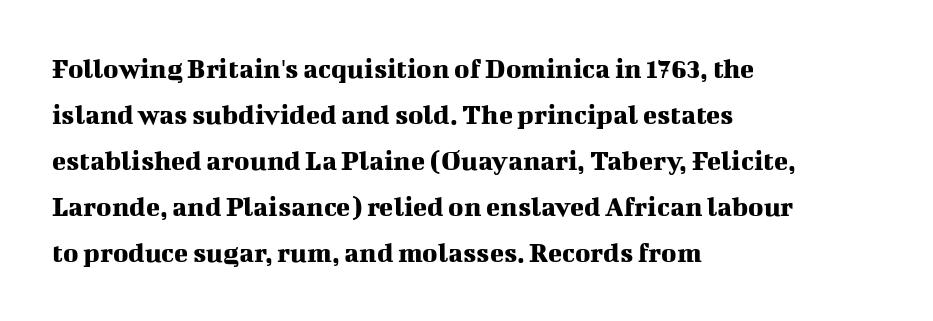
The image shows 29 px serif type, upright; set left-aligned, normal line spacing (1.59x), normal letter spacing, not underlined; medium stroke contrast and a medium x-height.
